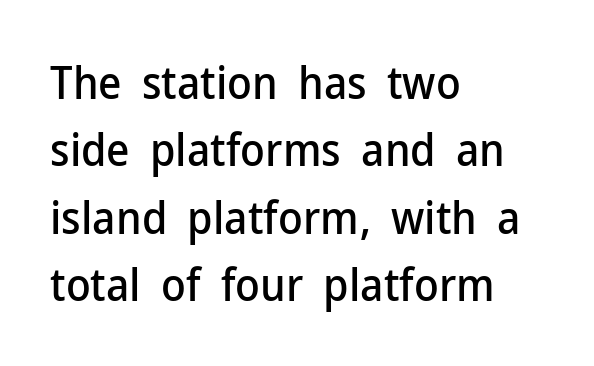
The image shows 45 px sans-serif type, upright; set left-aligned, normal line spacing (1.5x), normal letter spacing, not underlined; low stroke contrast and a medium x-height.
